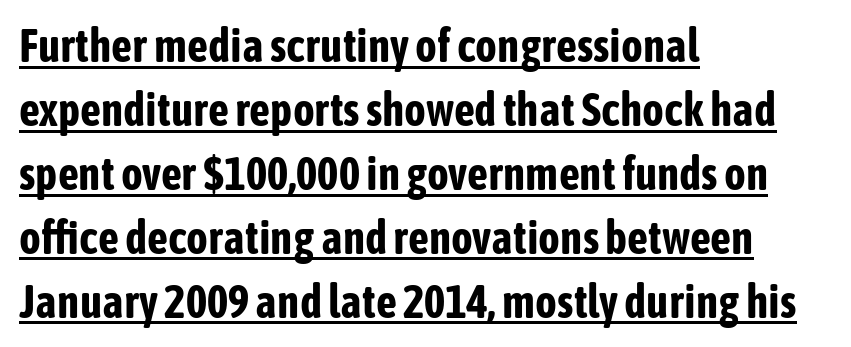
The type sits square on the baseline with zero lean. A student would call this left alignment; a typographer would say flush left, rag right. The line texture is even and compact thanks to regular tracking. A typesetter would label this face a sans. Each line of the rendering has a horizontal stroke beneath the glyphs. I'd describe the lettering as bold — thick and assertive.
